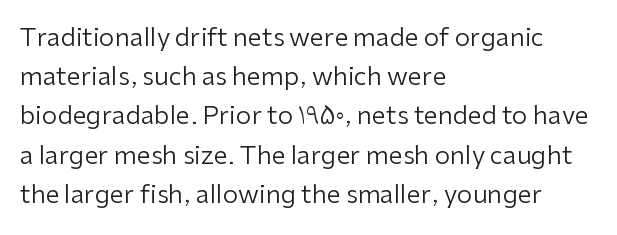
Q: Is the text bold? A: No.
Q: Is the text italic (slanted)? A: No, it is upright.
Q: Is the text underlined? A: No.
Q: How is the paragraph aligned? A: Left-aligned.
Q: Is the spacing between letters normal or unusually wide? A: Normal.
Q: Is the spacing between lines tight, normal or loose? A: Normal.
